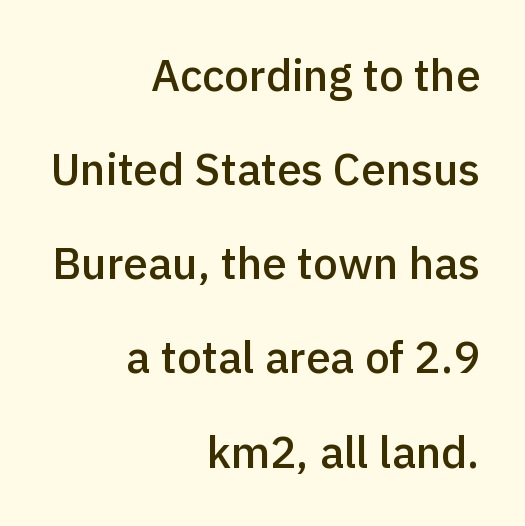
{"serif": "no", "italic": "no", "bold": "semi", "weight": "semibold", "width": "normal", "x_height": "medium", "monospaced": "no", "underline": "no", "align": "right", "line_spacing": "loose", "line_spacing_ratio": 2.14, "letter_spacing": "normal", "letter_spacing_em": 0.0, "glyph_px": 44}
